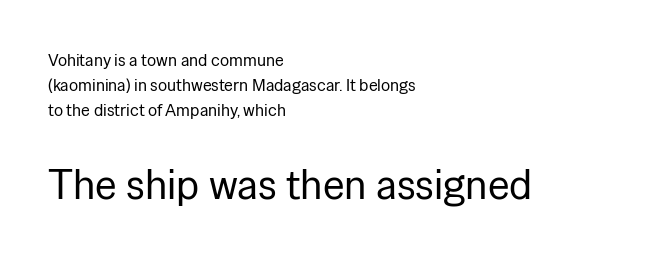
A typesetter would call this leading conventional body-copy spacing. Nobody drew a line under any word here. These lines stack with their left ends in a neat column. This is the regular roman posture of the typeface. The rendering shows plain stroke endings on the letterforms — a sans-serif design.
